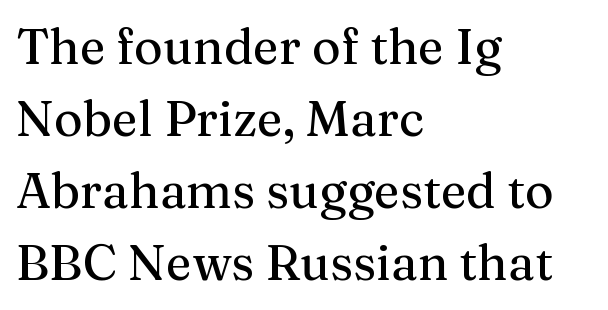
The image shows 49 px serif type, upright; set left-aligned, normal line spacing (1.47x), normal letter spacing, not underlined; medium stroke contrast and a medium x-height.
